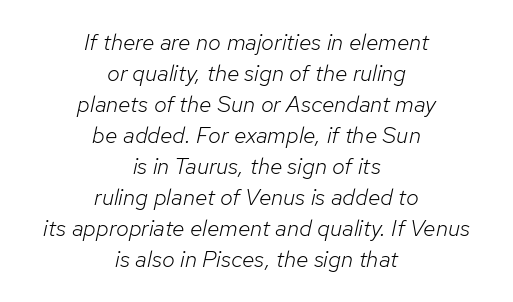
Clear beneath every line of the passage. The lettering tilts uniformly, giving the passage an italic look. The face looks like a standard text weight, possibly lighter. Caption: standard tracking, unaltered. Each line is balanced around a shared central axis. The rows are spaced the way most documents space them.
